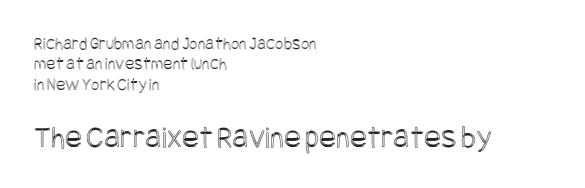
Casual observation: everything's shoved over to the left. Tracking here is standard; glyphs follow each other at the usual distance. A clean baseline with only descenders dipping below it. Vertically, the passage feels compressed, each row crowding the next. Does the lettering tilt? It doesn't — this is upright.
